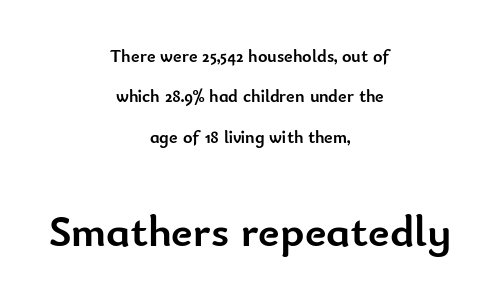
Look at the glyph heights: the lower group is clearly the bigger setting. Does the leading feel generous? Absolutely, it's lavish. Nobody touched the tracking dial on this one. Varying glyph widths throughout — classic text-font behaviour.
